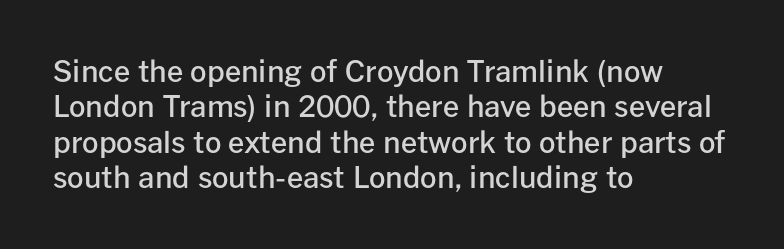
Q: Is the text bold? A: Semi-bold.
Q: Is the text italic (slanted)? A: No, it is upright.
Q: Is the typeface a serif or a sans-serif typeface? A: Sans-serif.
Q: Is the text underlined? A: No.
Q: How is the paragraph aligned? A: Left-aligned.
Q: Is the spacing between letters normal or unusually wide? A: Normal.
Q: Width (condensed, normal, or wide)? A: Normal.
Q: Stroke contrast? A: Low.
Q: x-height? A: Medium.
Q: Monospaced? A: No.
